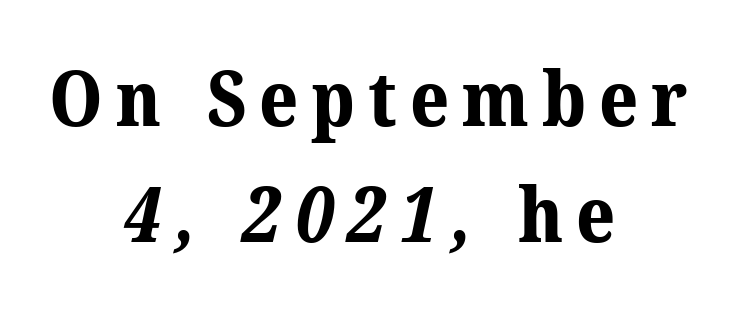
Q: Is the text bold? A: Yes.
Q: Is the typeface a serif or a sans-serif typeface? A: Serif.
Q: Is the text underlined? A: No.
Q: How is the paragraph aligned? A: Centered.
Q: Is the spacing between lines tight, normal or loose? A: Normal.
Q: Width (condensed, normal, or wide)? A: Normal.
Q: Stroke contrast? A: Medium.
Q: x-height? A: Medium.
Q: Monospaced? A: No.
